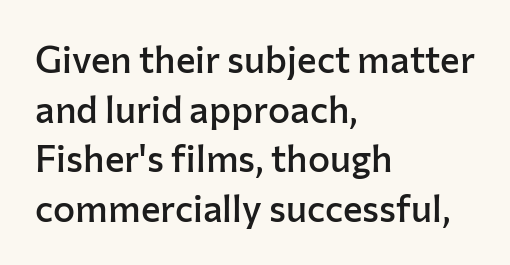
Typesetter's note: demi weight, one step under bold. Line spacing here is normal. Reading down the block, your eye returns to a fixed left position each line. These lines are composed in type without serifs. You could call the tracking neutral — neither tight nor loose.
